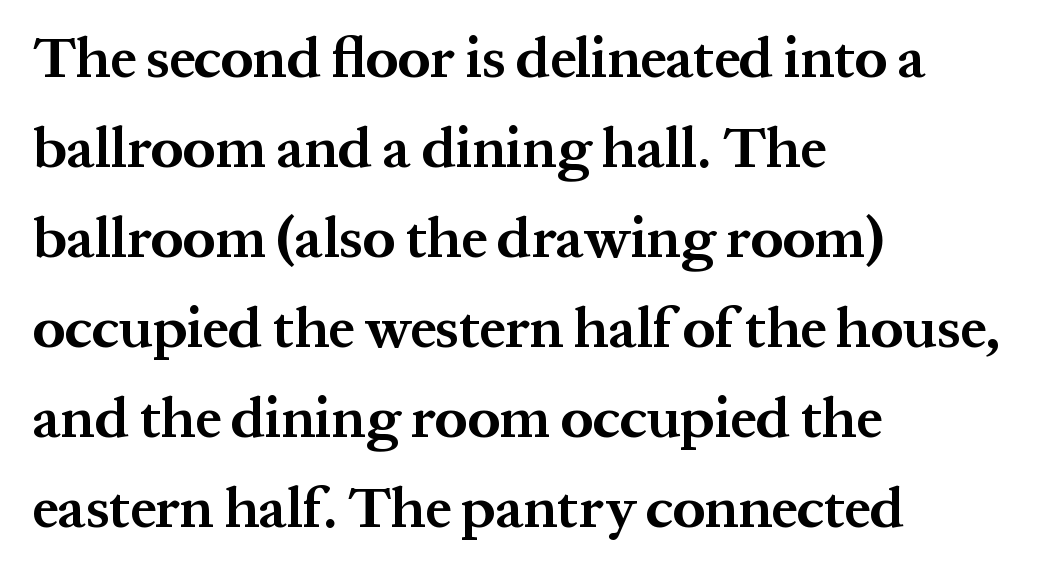
{"serif": "yes", "italic": "no", "bold": "yes", "weight": "bold", "width": "normal", "stroke_contrast": "medium", "x_height": "medium", "monospaced": "no", "underline": "no", "align": "left", "line_spacing": "normal", "line_spacing_ratio": 1.58, "letter_spacing": "normal", "letter_spacing_em": 0.0, "glyph_px": 57}
